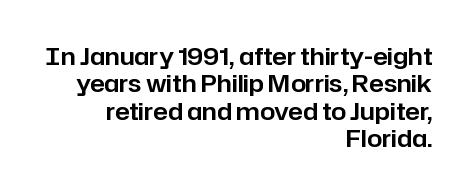
The lines in this sample share a right terminus and differ only in where they begin. In terms of posture, this sample is upright. There is no visible air inserted between adjacent glyphs. Bare-footed words on every line. A typesetter would call this leading minimal, almost set solid.
